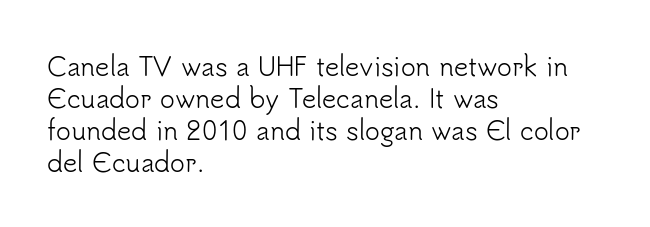
Glance below the letters and you will spot only blank space. The weight tops out at a normal text grade. Teacher's note: observe the even left margin — that is flush-left alignment. Interline gaps are of average width in this sample. In terms of posture, this sample is upright.
